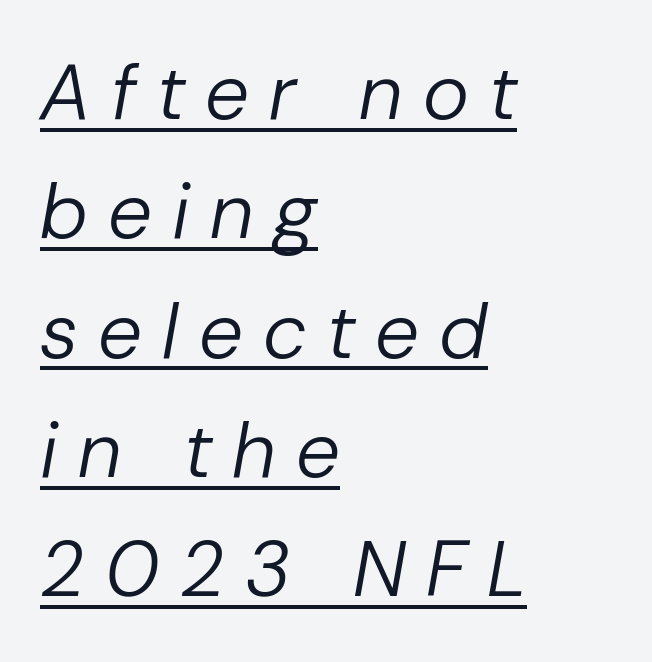
Q: Is the text bold? A: No.
Q: Is the text italic (slanted)? A: Yes, it leans right by about 10 degrees.
Q: Is the text underlined? A: Yes.
Q: How is the paragraph aligned? A: Left-aligned.
Q: Is the spacing between letters normal or unusually wide? A: Unusually wide.
Q: Is the spacing between lines tight, normal or loose? A: Normal.
Q: Width (condensed, normal, or wide)? A: Normal.
Q: Stroke contrast? A: Low.
Q: x-height? A: Medium.
Q: Monospaced? A: No.
